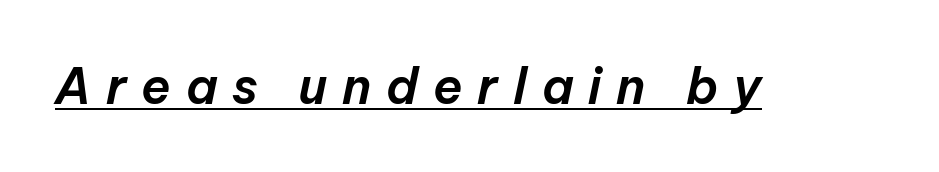
The image shows 49 px text type, italic (leaning right); set unusually wide letter spacing (+0.3 em), underlined; low stroke contrast and a medium x-height.
